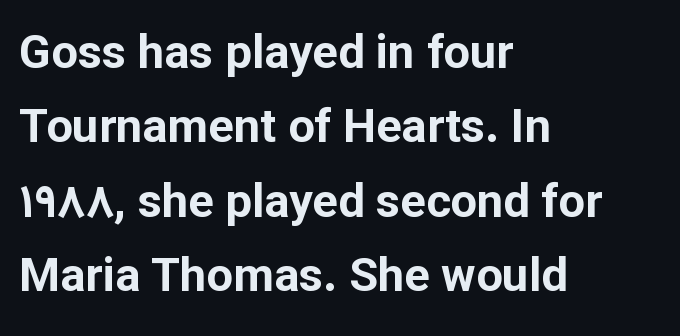
Letter spacing: default. This rendering features lettering with no underline. The lettering holds an erect, upright posture throughout. The designer left line spacing at the default.
